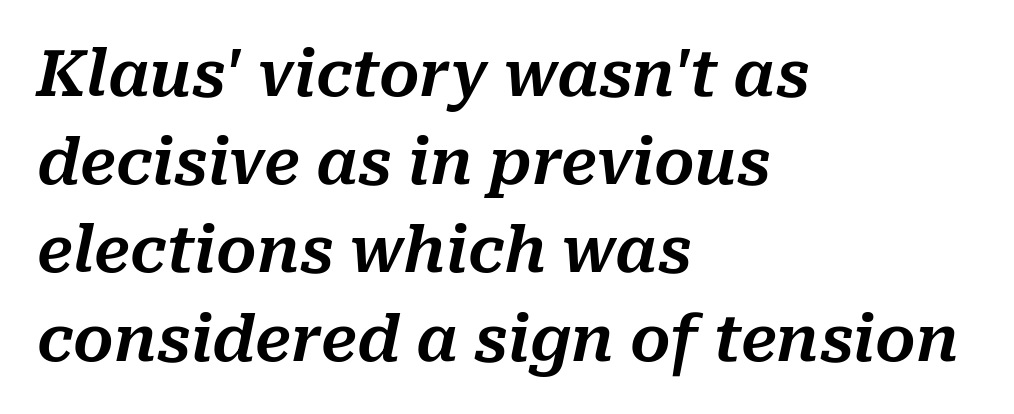
{"italic": "yes", "lean": "right", "slant_degrees": 10, "width": "normal", "stroke_contrast": "medium", "x_height": "medium", "monospaced": "no", "underline": "no", "align": "left", "line_spacing": "normal", "line_spacing_ratio": 1.4, "letter_spacing": "normal", "letter_spacing_em": 0.0, "glyph_px": 63}
